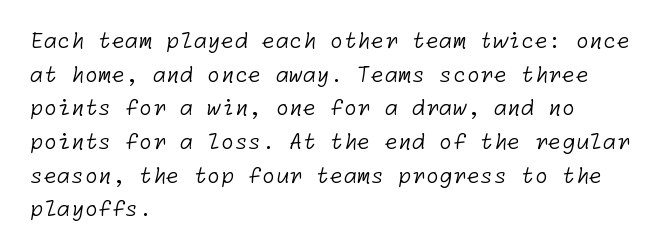
Q: Is the text bold? A: No.
Q: Is the text underlined? A: No.
Q: How is the paragraph aligned? A: Left-aligned.
Q: Is the spacing between letters normal or unusually wide? A: Normal.
Q: Is the spacing between lines tight, normal or loose? A: Normal.
